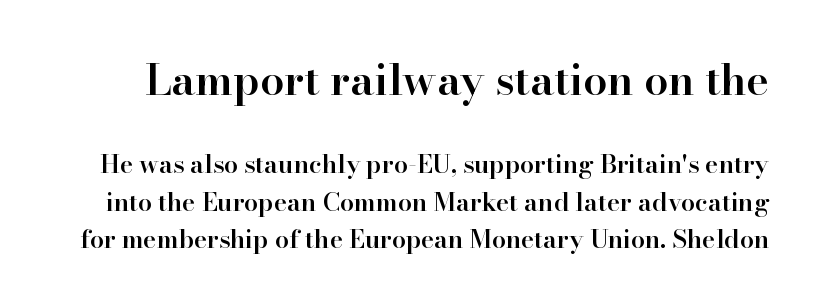
The rows are spaced the way most documents space them. Size hierarchy here favors the leading block over the trailing one. Italic? Not at all — the glyphs are vertical. Unmarked baselines from the first word to the last. Are there feet on the stems? There are — it's a serif.
